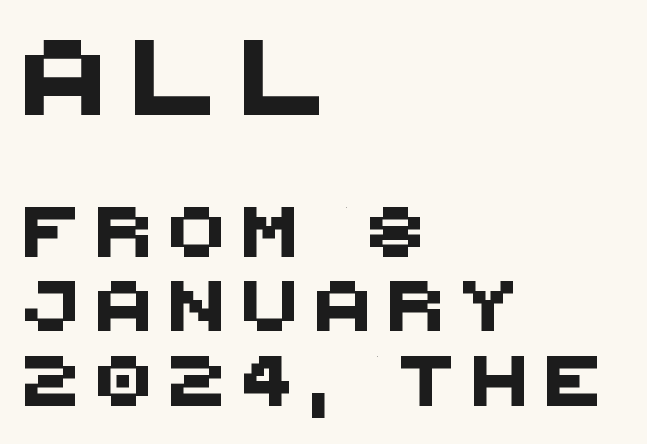
Q: Is the typeface a serif or a sans-serif typeface? A: Sans-serif.
Q: Is the text underlined? A: No.
Q: How is the paragraph aligned? A: Left-aligned.
Q: Is the spacing between letters normal or unusually wide? A: Unusually wide.
Q: Is the spacing between lines tight, normal or loose? A: Normal.
Q: Which block of text is set in a larger size, the first (top) or the second (bottom)? A: The first (top) one.
Q: Width (condensed, normal, or wide)? A: Normal.
Q: Stroke contrast? A: Medium.
Q: x-height? A: Large.
Q: Monospaced? A: No.
